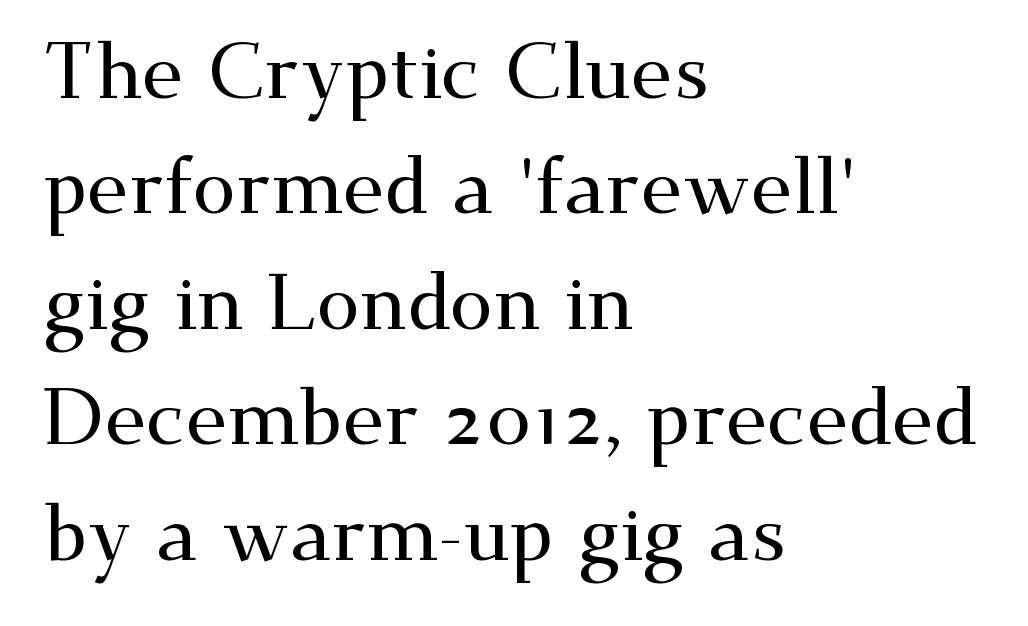
Q: Is the text italic (slanted)? A: No, it is upright.
Q: Is the typeface a serif or a sans-serif typeface? A: Serif.
Q: Is the text underlined? A: No.
Q: How is the paragraph aligned? A: Left-aligned.
Q: Is the spacing between letters normal or unusually wide? A: Normal.
Q: Is the spacing between lines tight, normal or loose? A: Normal.
Q: Width (condensed, normal, or wide)? A: Wide.
Q: Stroke contrast? A: Medium.
Q: x-height? A: Small.
Q: Monospaced? A: No.
